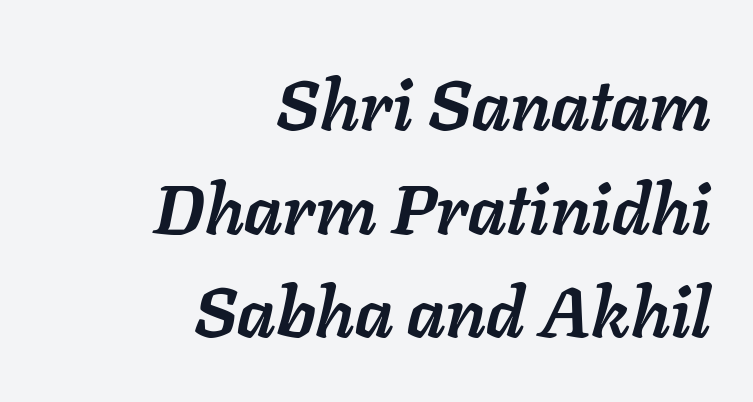
Q: Is the text bold? A: Yes.
Q: Is the text italic (slanted)? A: Yes, it leans right by about 11 degrees.
Q: Is the text underlined? A: No.
Q: How is the paragraph aligned? A: Right-aligned.
Q: Is the spacing between letters normal or unusually wide? A: Normal.
Q: Is the spacing between lines tight, normal or loose? A: Normal.
Q: Width (condensed, normal, or wide)? A: Normal.
Q: Stroke contrast? A: Low.
Q: x-height? A: Medium.
Q: Monospaced? A: No.
